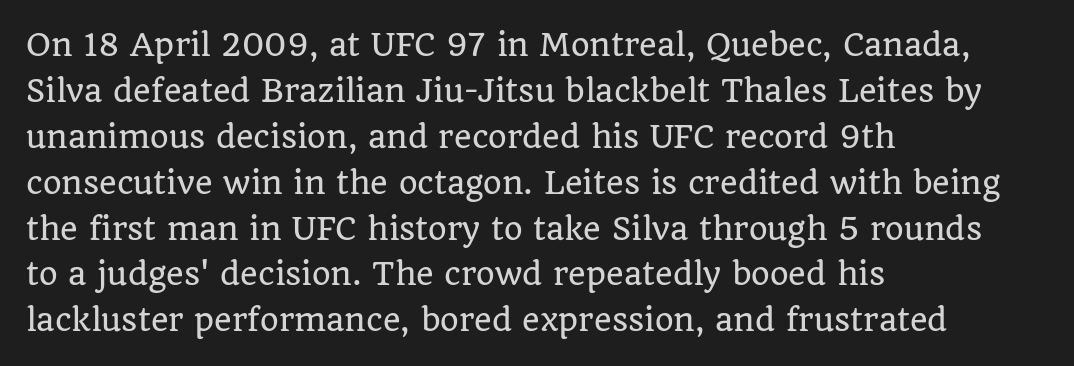
{"serif": "yes", "italic": "no", "width": "normal", "stroke_contrast": "low", "x_height": "large", "monospaced": "no", "underline": "no", "align": "left", "line_spacing": "normal", "line_spacing_ratio": 1.53, "letter_spacing": "normal", "letter_spacing_em": 0.0, "glyph_px": 30}
